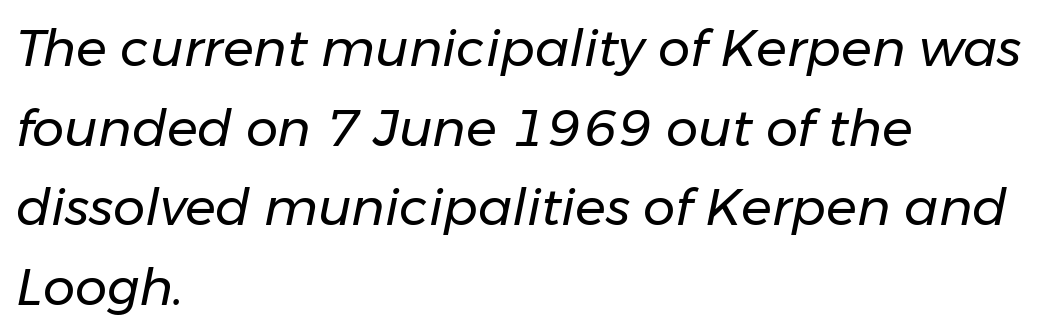
These lines stack with their left ends in a neat column. Looks like regular typesetting: each glyph gets only the width it needs. The face looks like a standard text weight, possibly lighter. The words here are not underlined. The tracking reads as untouched default to a designer's eye. Yep, that's italic — everything's leaning.
